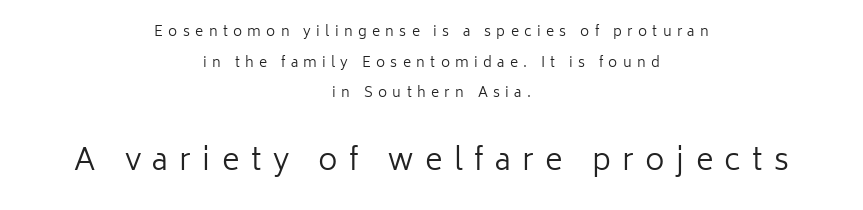
{"serif": "no", "italic": "no", "bold": "no", "weight": "regular", "width": "normal", "stroke_contrast": "low", "x_height": "medium", "monospaced": "no", "underline": "no", "align": "center", "line_spacing": "loose", "line_spacing_ratio": 2.18, "letter_spacing": "wide", "letter_spacing_em": 0.38, "larger_block": "second", "size_ratio": 2.14, "glyph_px": 30}
